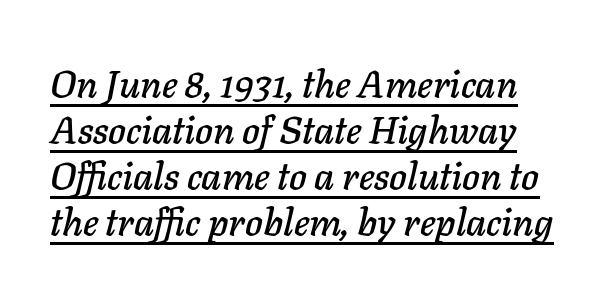
Has an underline been added? It has. Here the glyphs are tracked normally, forming tight word shapes. When letters slant like this, we call the style italic. A typesetter would call this proportional, since set widths differ per character.
